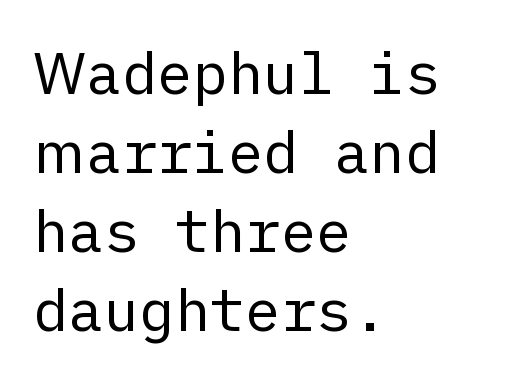
In terms of posture, this sample is upright. The rows are spaced the way most documents space them. Each letter's strokes conclude bluntly, with no projecting serifs. Rule under the text: the space is simply empty.
